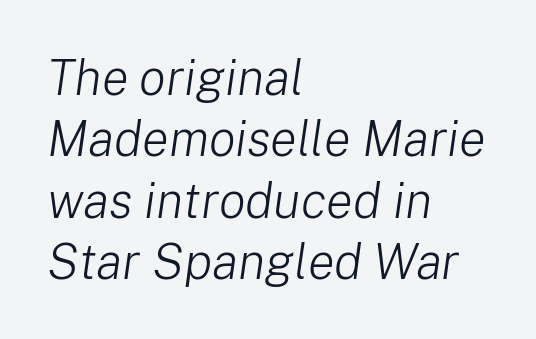
Observe the lean: these are italic letterforms. The letterforms sit shoulder to shoulder at normal distance. Decoration check: the copy has no underline. If you drew a ruler down the left edge, every line would touch it. The cut favours lightness, reaching ordinary text weight at its darkest. Here the designer chose a conventional face with non-uniform glyph widths.
